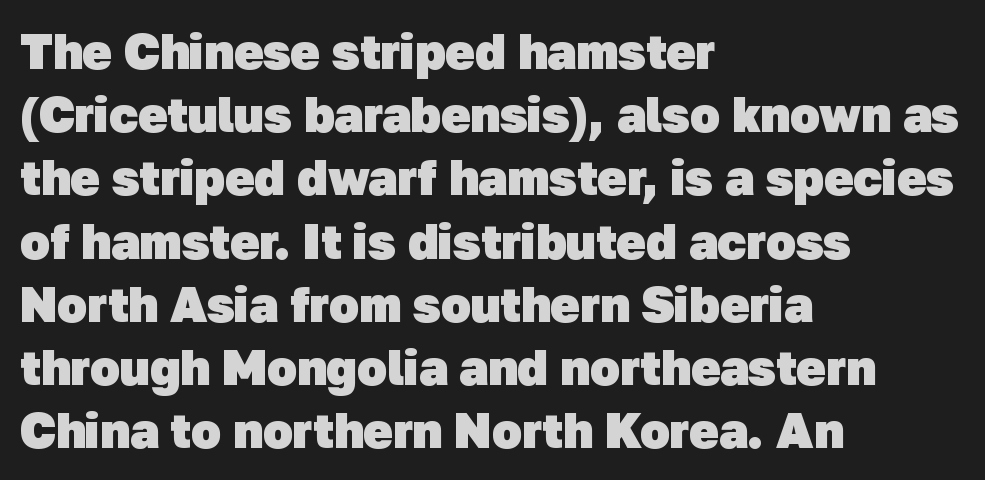
The image shows 49 px heavy sans-serif type; set left-aligned, normal line spacing (1.29x), normal letter spacing, not underlined; low stroke contrast and a medium x-height.
